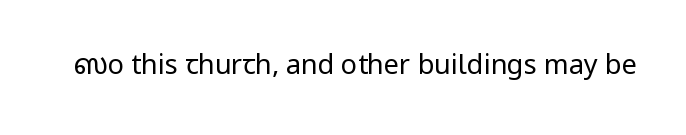
Has an underline been added? It has not. The type is set solid horizontally, with unmodified tracking. The characters are drawn with everyday or finer stroke widths. Every character sits straight up, as roman type does.
